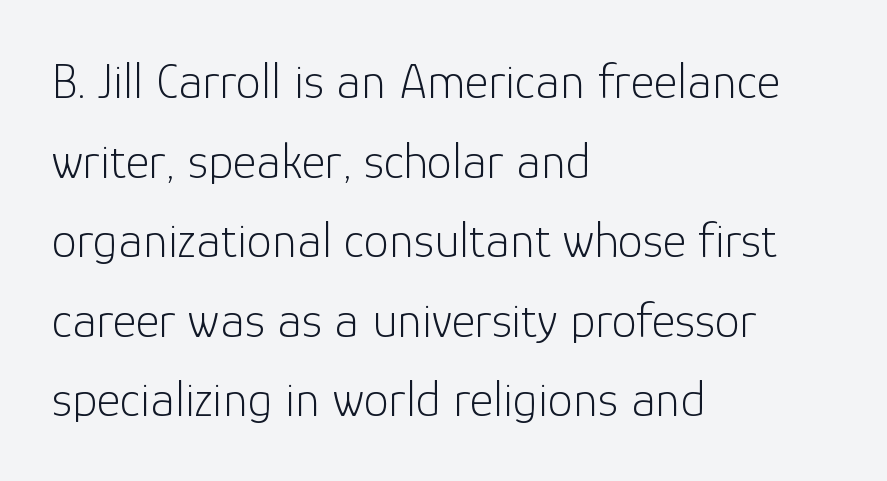
Stems and bowls with no extra thickness — not bold. Serifs: no, the terminals of the letterforms are clean. Posture: vertical. Varying glyph widths throughout — classic text-font behaviour. Each row of text sits above clean, open space. The lines in this sample share a left origin and differ only in where they stop.
